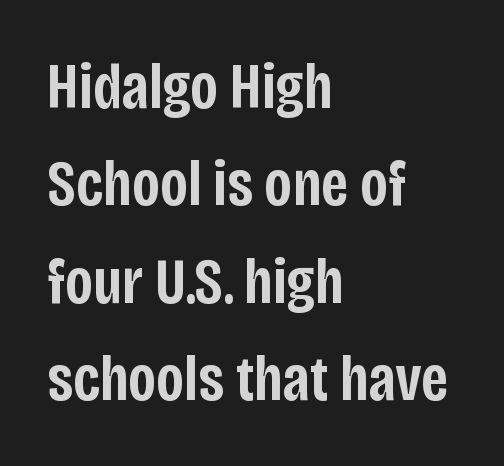
The passage shown is semibold, sitting just below true bold. Inter-character spacing is left at the font's built-in metrics. The block of text has a typical density, with ordinary space between rows. Looks like regular typesetting: each glyph gets only the width it needs.
